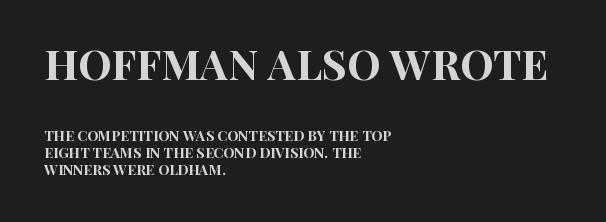
Q: Is the text italic (slanted)? A: No, it is upright.
Q: Is the typeface a serif or a sans-serif typeface? A: Sans-serif.
Q: Is the text underlined? A: No.
Q: How is the paragraph aligned? A: Left-aligned.
Q: Is the spacing between letters normal or unusually wide? A: Normal.
Q: Which block of text is set in a larger size, the first (top) or the second (bottom)? A: The first (top) one.
Q: Width (condensed, normal, or wide)? A: Condensed.
Q: Stroke contrast? A: High.
Q: x-height? A: Large.
Q: Monospaced? A: No.
